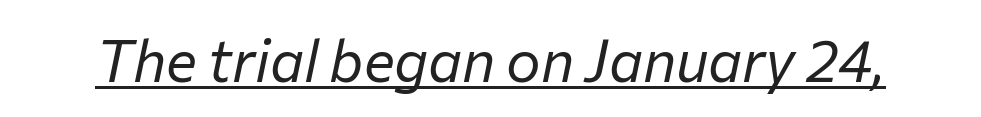
Looks like regular typesetting: each glyph gets only the width it needs. Each stroke keeps to a modest, everyday thickness or less. When letters slant like this, we call the style italic. In designer terms, the underline attribute is active on this setting.
